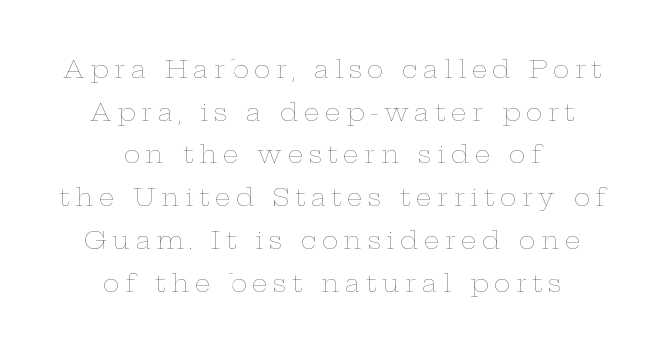
{"italic": "no", "bold": "no", "underline": "no", "align": "center", "line_spacing_ratio": 1.71, "letter_spacing": "wide", "letter_spacing_em": 0.22, "glyph_px": 25}
